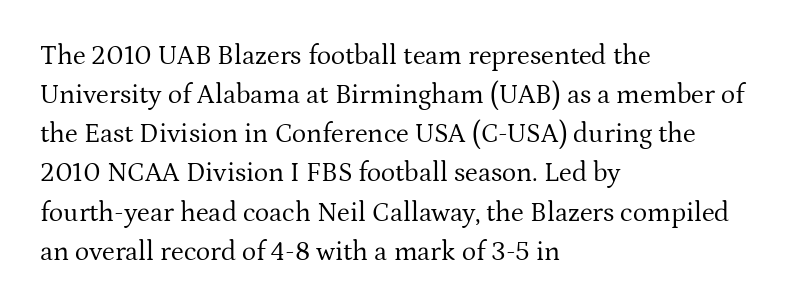
Default kerning and tracking; the words read as compact shapes. No heavy texture on the line: the type isn't bold. A roman cut, with each character standing at attention. Notice how the passage keeps a crisp vertical edge on the left only. Bare-footed words on every line.
